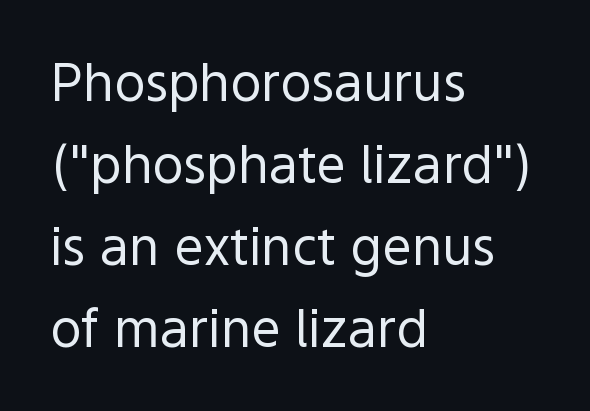
The image shows 52 px regular-weight sans-serif type, upright; set left-aligned, normal line spacing (1.58x), normal letter spacing, not underlined; a medium x-height.
